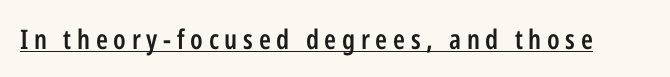
A bit beefed up — I'd call it semibold rather than bold. In terms of letterspacing, this is a distinctly airy, spread setting. Posture: straight, roman, zero tilt. Notice how a bar underscores the lettering throughout.
